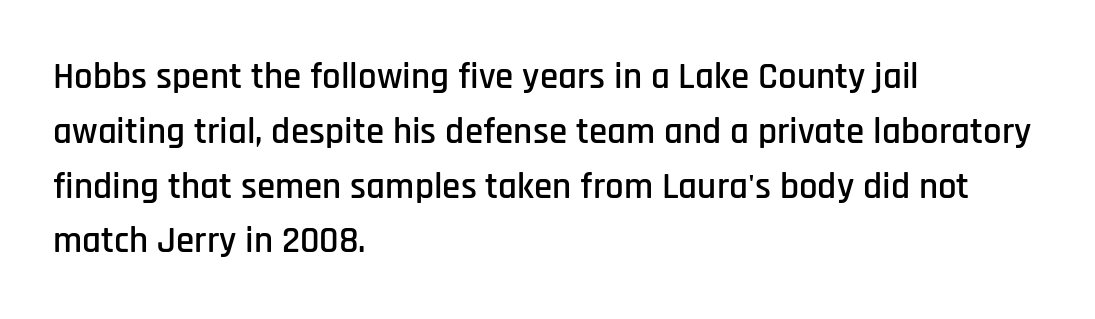
{"serif": "no", "italic": "no", "width": "condensed", "stroke_contrast": "low", "x_height": "large", "monospaced": "no", "underline": "no", "align": "left", "line_spacing": "normal", "line_spacing_ratio": 1.48, "letter_spacing": "normal", "letter_spacing_em": 0.0, "glyph_px": 37}
